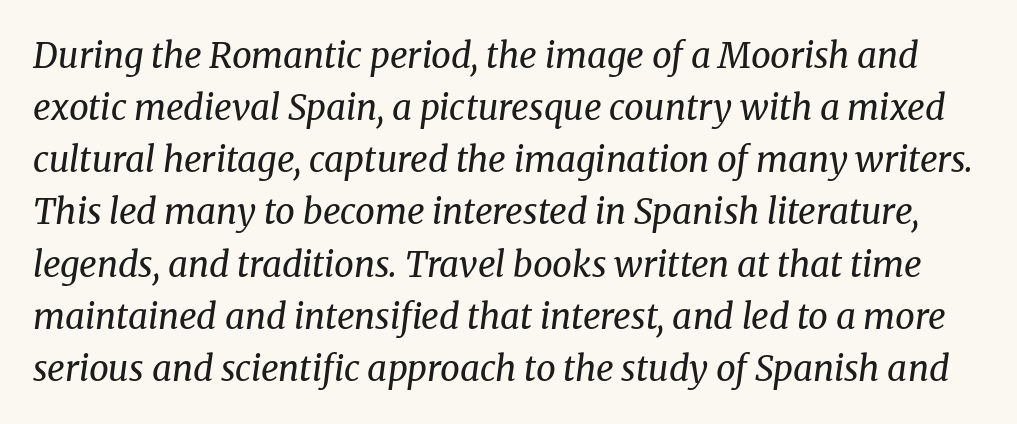
The string is rendered with underlining switched off. The font's italic variant was chosen for this text. The weight tops out at a normal text grade. A normal amount of white space separates one row of letters from the next. To sum up the face: it has serifs. There is no visible air inserted between adjacent glyphs.
